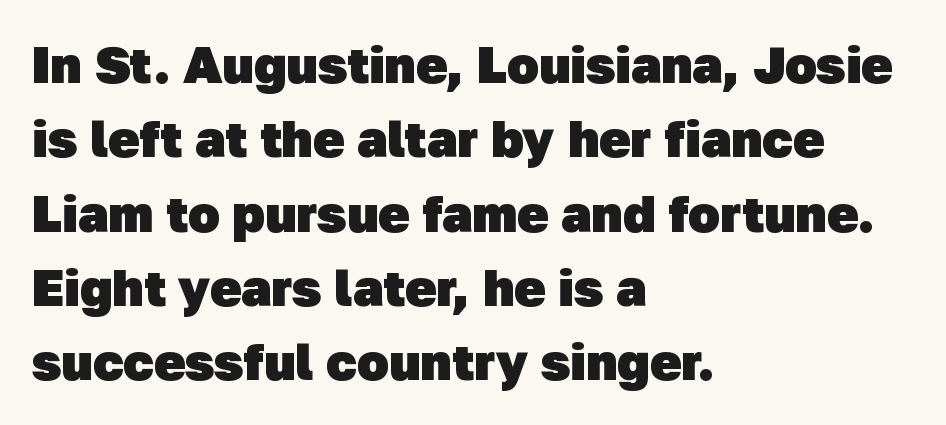
{"serif": "no", "bold": "yes", "weight": "heavy", "width": "normal", "stroke_contrast": "low", "x_height": "medium", "monospaced": "no", "underline": "no", "align": "left", "line_spacing": "normal", "line_spacing_ratio": 1.43, "letter_spacing": "normal", "letter_spacing_em": 0.0, "glyph_px": 52}
